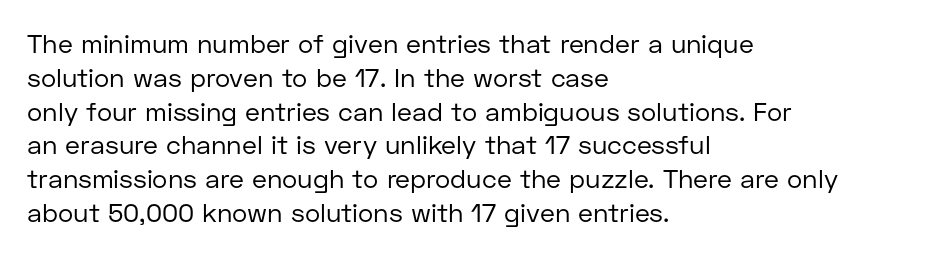
{"italic": "no", "bold": "no", "underline": "no", "align": "left", "line_spacing": "normal", "line_spacing_ratio": 1.3, "letter_spacing": "normal", "letter_spacing_em": 0.0, "glyph_px": 26}
